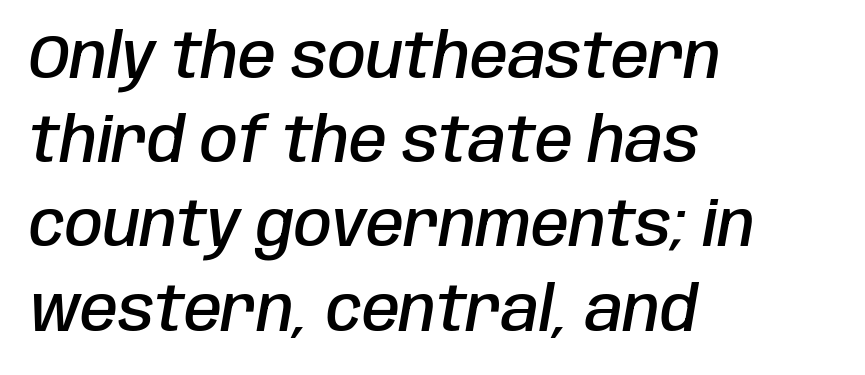
The rendering anchors every line to the left-hand side. Letter spacing: default. Horizontal bands of white between lines are of average thickness. Designer's note — italics engaged.
